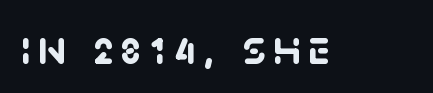
Q: Is the text bold? A: Yes.
Q: Is the typeface a serif or a sans-serif typeface? A: Sans-serif.
Q: Is the text underlined? A: No.
Q: Width (condensed, normal, or wide)? A: Normal.
Q: Stroke contrast? A: Low.
Q: x-height? A: Large.
Q: Monospaced? A: No.
